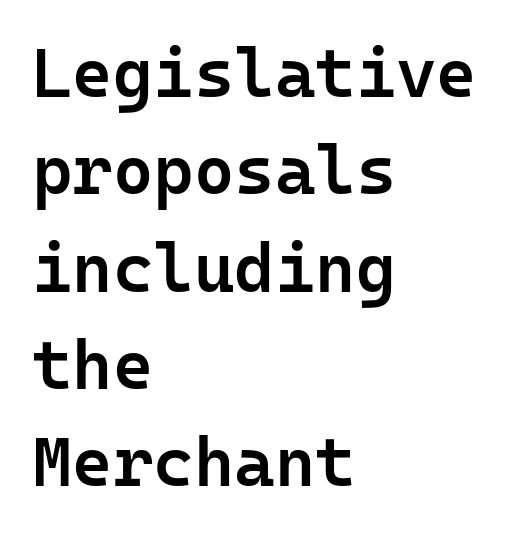
{"serif": "no", "italic": "no", "bold": "semi", "weight": "semibold", "width": "normal", "stroke_contrast": "low", "x_height": "medium", "monospaced": "yes", "underline": "no", "align": "left", "line_spacing": "normal", "line_spacing_ratio": 1.41, "letter_spacing": "normal", "letter_spacing_em": 0.0, "glyph_px": 69}
